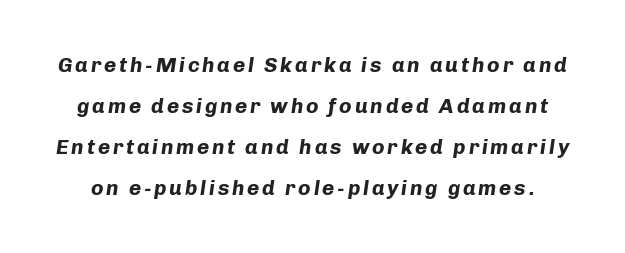
{"italic": "yes", "lean": "right", "slant_degrees": 8, "bold": "yes", "underline": "no", "line_spacing": "loose", "line_spacing_ratio": 1.95, "glyph_px": 21}
